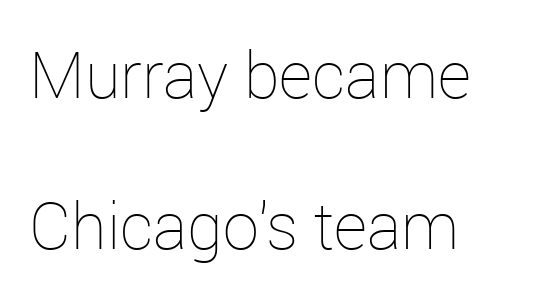
The image shows 65 px thin type, upright; set left-aligned, loose line spacing (2.32x), normal letter spacing, not underlined; low stroke contrast and a medium x-height.
